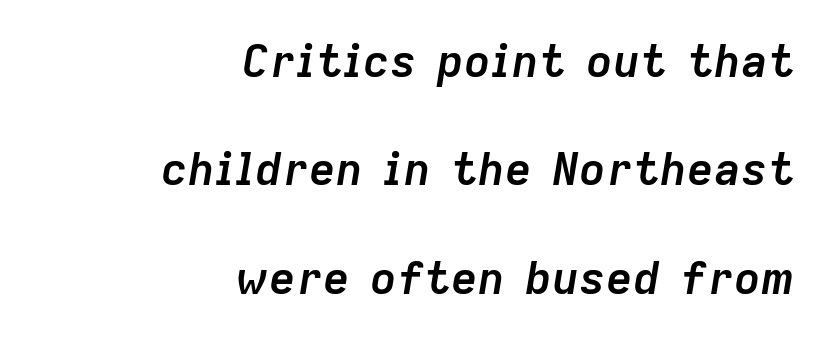
Q: Is the text bold? A: Yes.
Q: Is the text italic (slanted)? A: Yes, it leans right by about 9 degrees.
Q: Is the text underlined? A: No.
Q: How is the paragraph aligned? A: Right-aligned.
Q: Is the spacing between letters normal or unusually wide? A: Normal.
Q: Is the spacing between lines tight, normal or loose? A: Loose.
Q: Width (condensed, normal, or wide)? A: Normal.
Q: Stroke contrast? A: Low.
Q: x-height? A: Medium.
Q: Monospaced? A: No.
